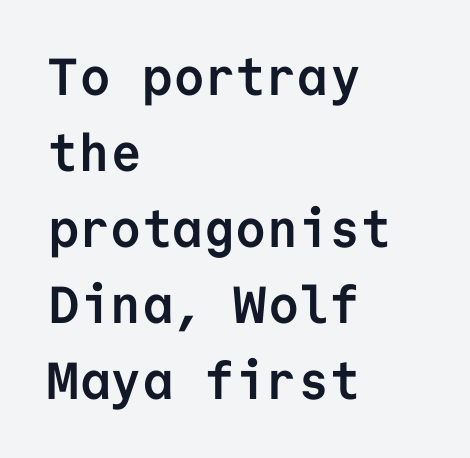
Q: Is the text bold? A: Yes.
Q: Is the text italic (slanted)? A: No, it is upright.
Q: Is the typeface a serif or a sans-serif typeface? A: Sans-serif.
Q: Is the text underlined? A: No.
Q: How is the paragraph aligned? A: Left-aligned.
Q: Is the spacing between letters normal or unusually wide? A: Normal.
Q: Is the spacing between lines tight, normal or loose? A: Normal.
Q: Width (condensed, normal, or wide)? A: Normal.
Q: Stroke contrast? A: Low.
Q: x-height? A: Medium.
Q: Monospaced? A: Yes.
